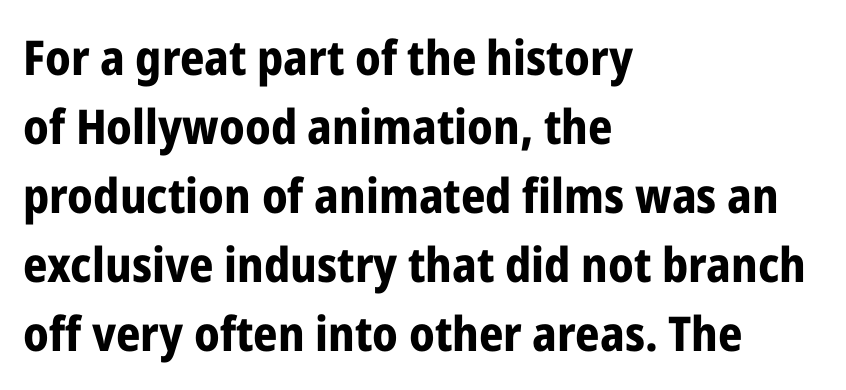
{"serif": "no", "italic": "no", "bold": "yes", "weight": "bold", "width": "condensed", "stroke_contrast": "low", "x_height": "medium", "monospaced": "no", "underline": "no", "align": "left", "line_spacing": "normal", "line_spacing_ratio": 1.44, "letter_spacing": "normal", "letter_spacing_em": 0.0, "glyph_px": 48}
